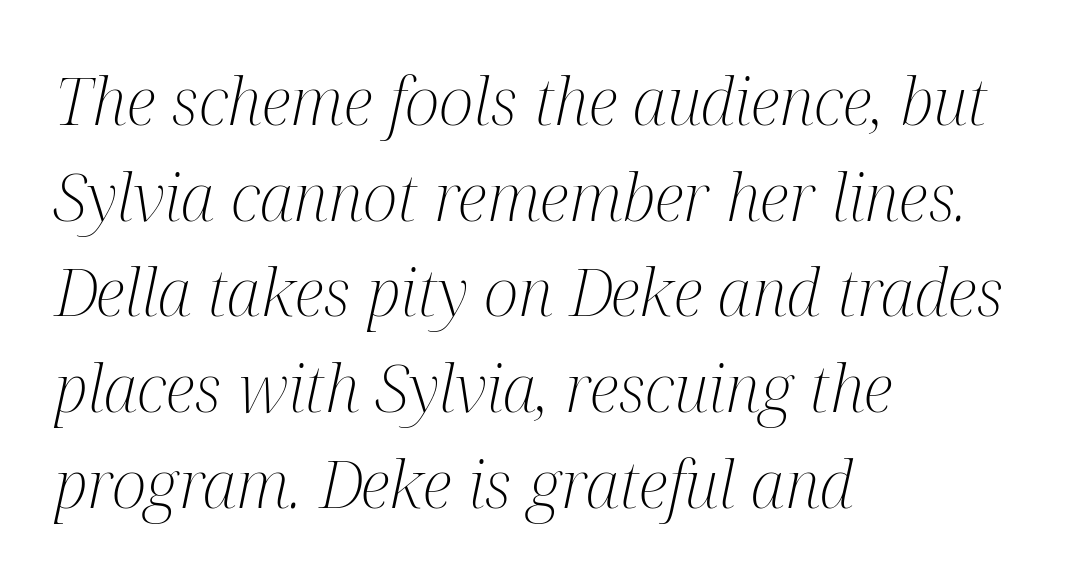
Q: Is the text bold? A: No.
Q: Is the text italic (slanted)? A: Yes, it leans right by about 12 degrees.
Q: Is the typeface a serif or a sans-serif typeface? A: Serif.
Q: Is the text underlined? A: No.
Q: How is the paragraph aligned? A: Left-aligned.
Q: Is the spacing between letters normal or unusually wide? A: Normal.
Q: Is the spacing between lines tight, normal or loose? A: Normal.
Q: Width (condensed, normal, or wide)? A: Condensed.
Q: Stroke contrast? A: Medium.
Q: x-height? A: Medium.
Q: Monospaced? A: No.
